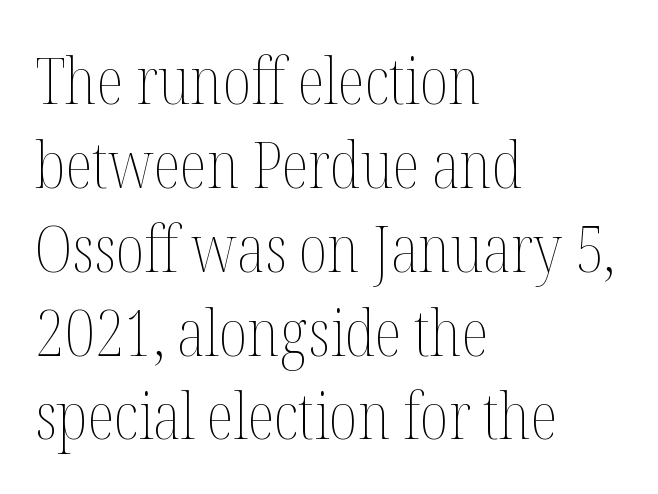
Typeset ragged right — the left edge is the straight one. A typesetter would call this proportional, since set widths differ per character. Clear beneath every line of the passage. This rendering leaves character spacing at its baseline value. Bold? No — there's no thickening of the strokes. Every character sits straight up, as roman type does.
